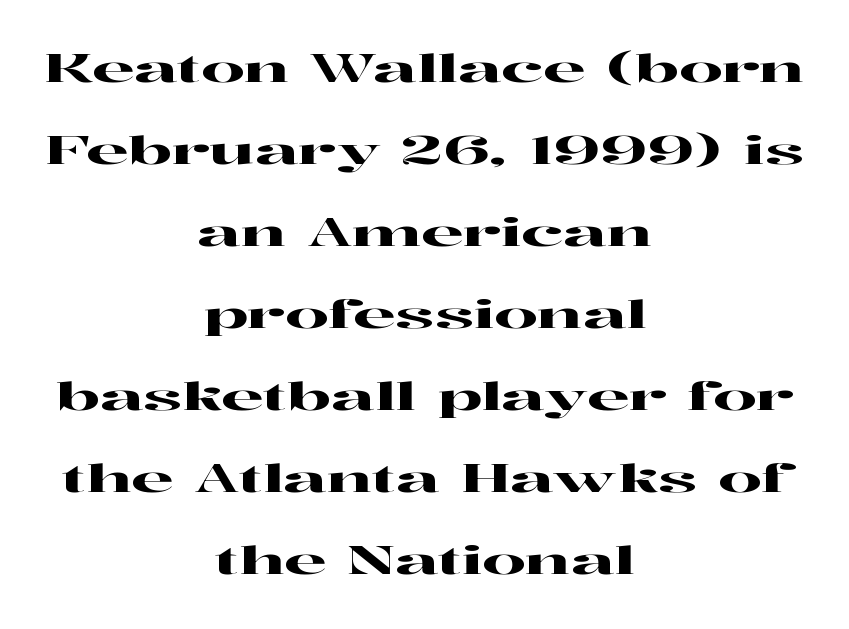
The image shows 38 px wide serif type, upright; set centered, loose line spacing (2.16x), normal letter spacing, not underlined; high stroke contrast and a medium x-height.
